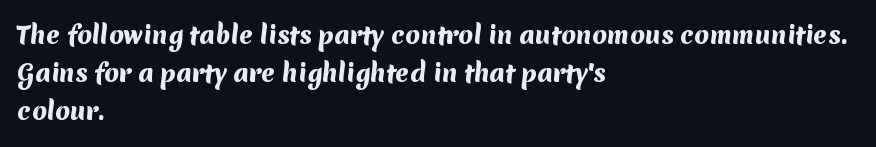
The image shows 24 px bold type; set left-aligned, normal line spacing (1.59x), normal letter spacing, not underlined.
